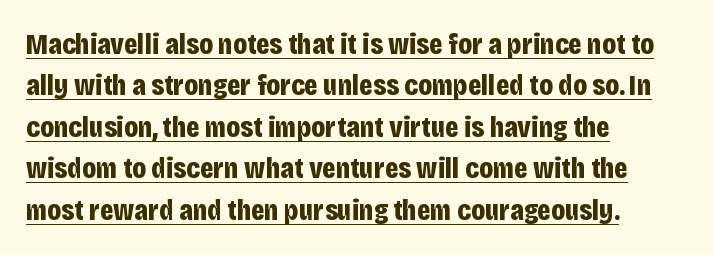
{"serif": "no", "italic": "no", "bold": "yes", "weight": "bold", "width": "condensed", "stroke_contrast": "low", "x_height": "large", "monospaced": "no", "underline": "yes", "align": "left", "line_spacing": "normal", "line_spacing_ratio": 1.38, "letter_spacing": "normal", "letter_spacing_em": 0.0, "glyph_px": 30}
